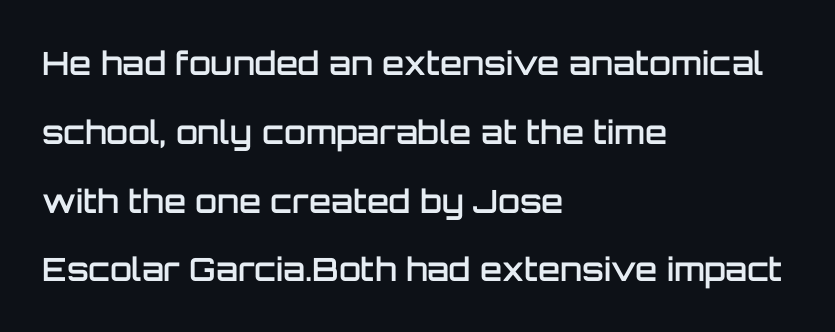
{"serif": "no", "italic": "no", "bold": "semi", "weight": "semibold", "width": "normal", "stroke_contrast": "low", "x_height": "large", "monospaced": "no", "underline": "no", "align": "left", "line_spacing": "loose", "line_spacing_ratio": 2.15, "letter_spacing": "normal", "letter_spacing_em": 0.0, "glyph_px": 32}
